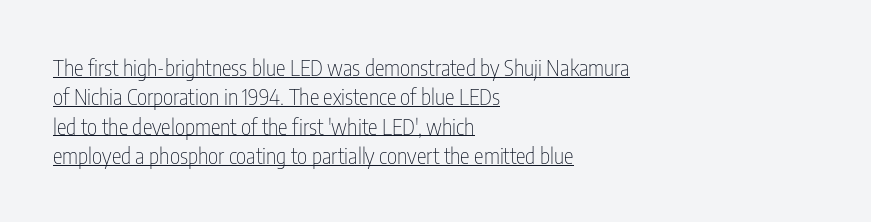
{"italic": "no", "bold": "no", "underline": "yes", "align": "left", "line_spacing": "normal", "line_spacing_ratio": 1.33, "letter_spacing": "normal", "letter_spacing_em": 0.0, "glyph_px": 22}
